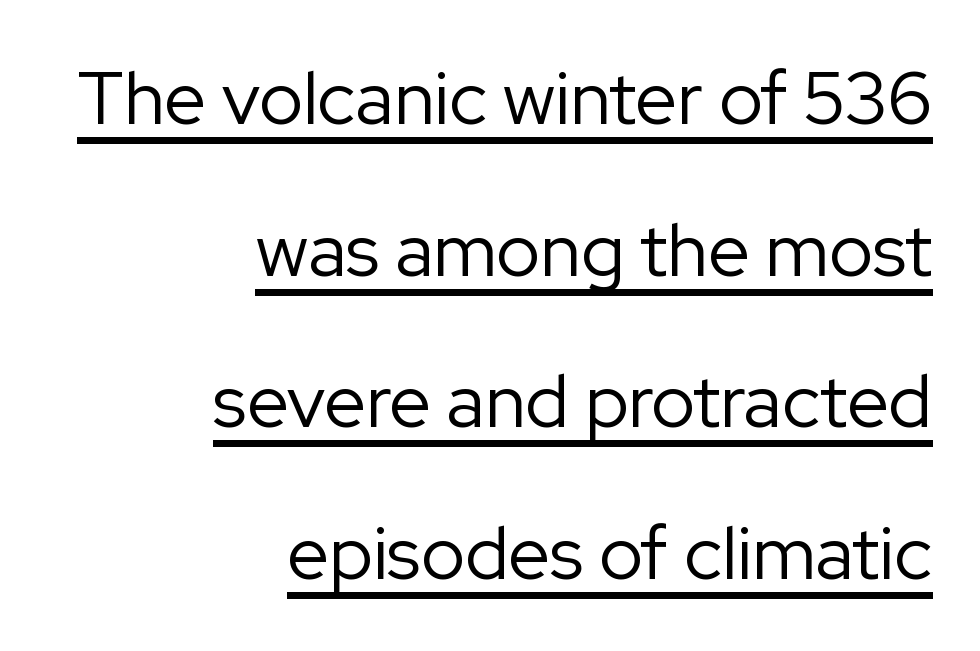
Q: Is the text bold? A: No.
Q: Is the text italic (slanted)? A: No, it is upright.
Q: Is the typeface a serif or a sans-serif typeface? A: Sans-serif.
Q: Is the text underlined? A: Yes.
Q: How is the paragraph aligned? A: Right-aligned.
Q: Is the spacing between letters normal or unusually wide? A: Normal.
Q: Is the spacing between lines tight, normal or loose? A: Loose.
Q: Width (condensed, normal, or wide)? A: Normal.
Q: Stroke contrast? A: Low.
Q: x-height? A: Medium.
Q: Monospaced? A: No.
